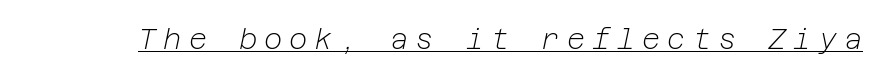
The image shows 28 px light type, italic (leaning right); set unusually wide letter spacing (+0.25 em), underlined; low stroke contrast and a medium x-height.
